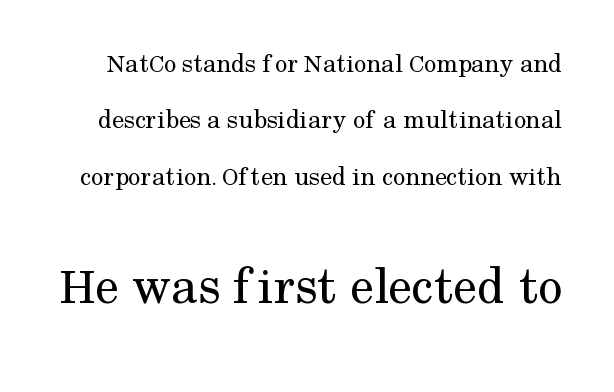
{"serif": "yes", "italic": "no", "bold": "no", "weight": "regular", "width": "normal", "stroke_contrast": "medium", "x_height": "medium", "monospaced": "no", "underline": "no", "line_spacing": "loose", "line_spacing_ratio": 2.09, "letter_spacing": "normal", "letter_spacing_em": 0.0, "larger_block": "second", "size_ratio": 2.0, "glyph_px": 54}
